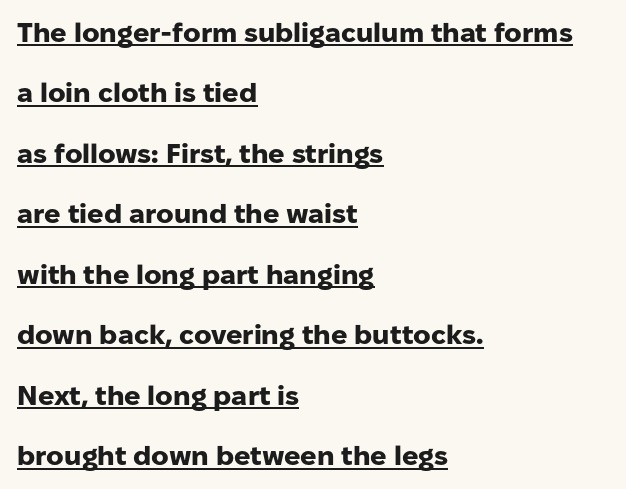
{"italic": "no", "bold": "yes", "underline": "yes", "align": "left", "line_spacing": "loose", "line_spacing_ratio": 2.24, "letter_spacing": "normal", "letter_spacing_em": 0.0, "glyph_px": 27}
